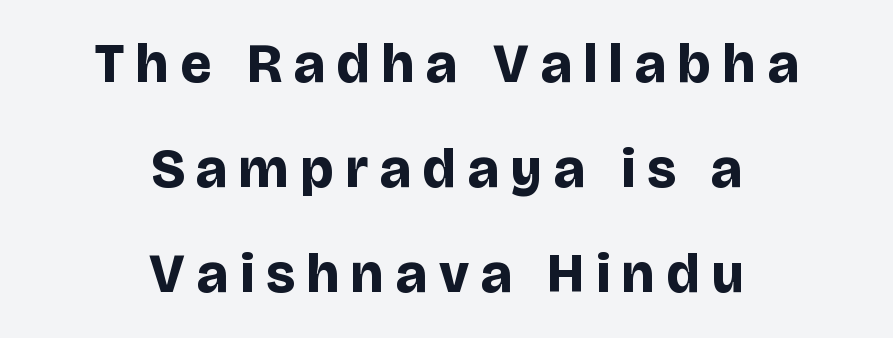
In terms of letterform style, serifs are entirely absent. Typeset on center — no edge is straight. Here the designer chose a conventional face with non-uniform glyph widths. These lines were composed using upright roman letters.
